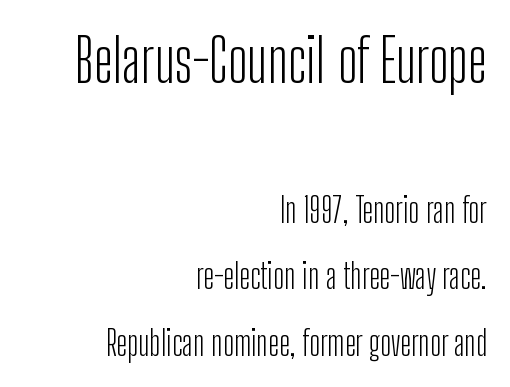
Posture: vertical. A quiet, ordinary-to-light weight characterises the typeface. Note: larger setting up top, smaller setting below. Honestly, the rows look like they've been pulled way apart. The words here are not underlined.
